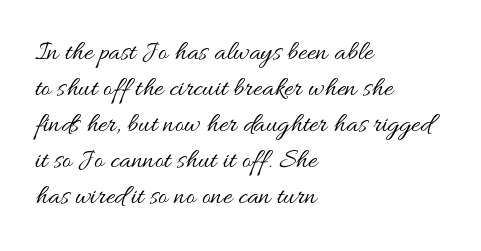
The image shows 28 px regular-weight, wide type; set left-aligned, normal line spacing (1.29x), normal letter spacing, not underlined; medium stroke contrast and a small x-height.
